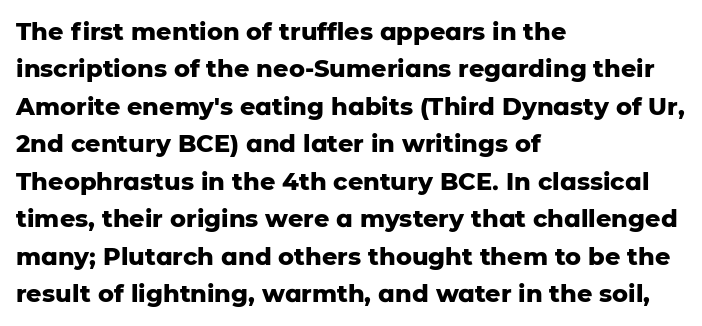
Q: Is the text bold? A: Yes.
Q: Is the text italic (slanted)? A: No, it is upright.
Q: Is the text underlined? A: No.
Q: How is the paragraph aligned? A: Left-aligned.
Q: Is the spacing between letters normal or unusually wide? A: Normal.
Q: Is the spacing between lines tight, normal or loose? A: Normal.
